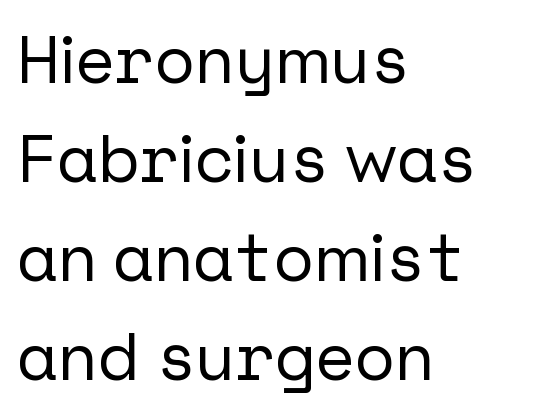
Just letters on the line, the space beneath them empty. These lines sit exactly where default settings would place them. Each word holds together tightly as a unit, with standard inter-letter gaps. The ragged edge is on the right, which tells us the setting is flush left. The font's upright variant was chosen for this text. Look at the bottom of the vertical strokes: they stop flat, with no serifs.
